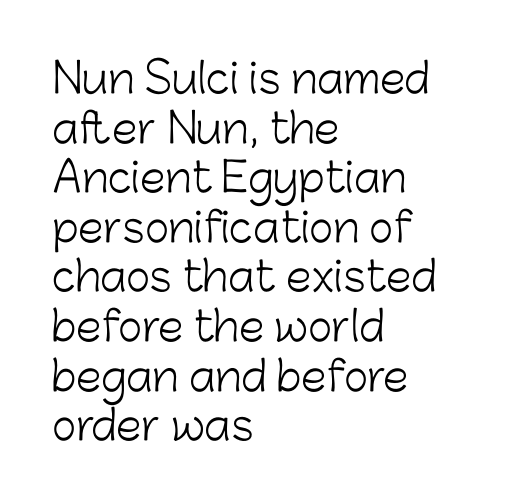
This is not heavy type; no bold has been used. Anything drawn beneath the words? Only blank space. Short and long lines alike share a common starting point at left. Notice how the stems are strictly vertical — no italics here.
